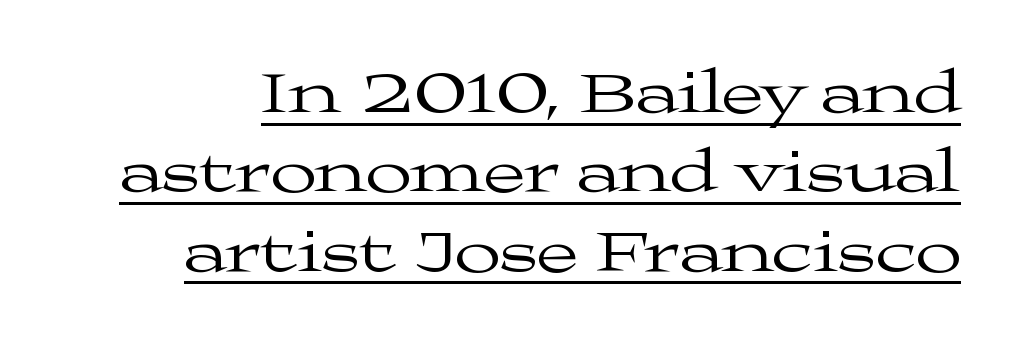
{"serif": "yes", "italic": "no", "bold": "no", "weight": "regular", "width": "wide", "stroke_contrast": "medium", "x_height": "medium", "monospaced": "no", "underline": "yes", "line_spacing": "normal", "line_spacing_ratio": 1.3, "letter_spacing": "normal", "letter_spacing_em": 0.0, "glyph_px": 61}
